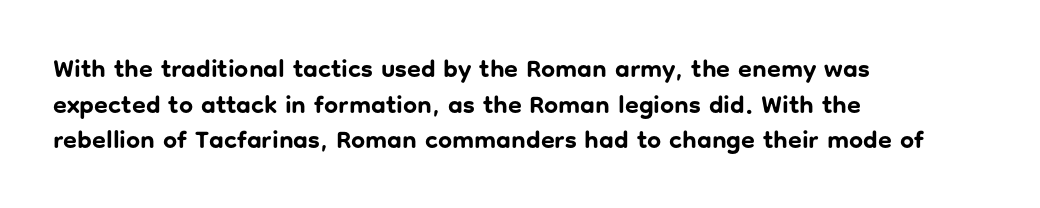
Q: Is the text bold? A: Yes.
Q: Is the text italic (slanted)? A: No, it is upright.
Q: Is the text underlined? A: No.
Q: How is the paragraph aligned? A: Left-aligned.
Q: Is the spacing between letters normal or unusually wide? A: Normal.
Q: Is the spacing between lines tight, normal or loose? A: Normal.
